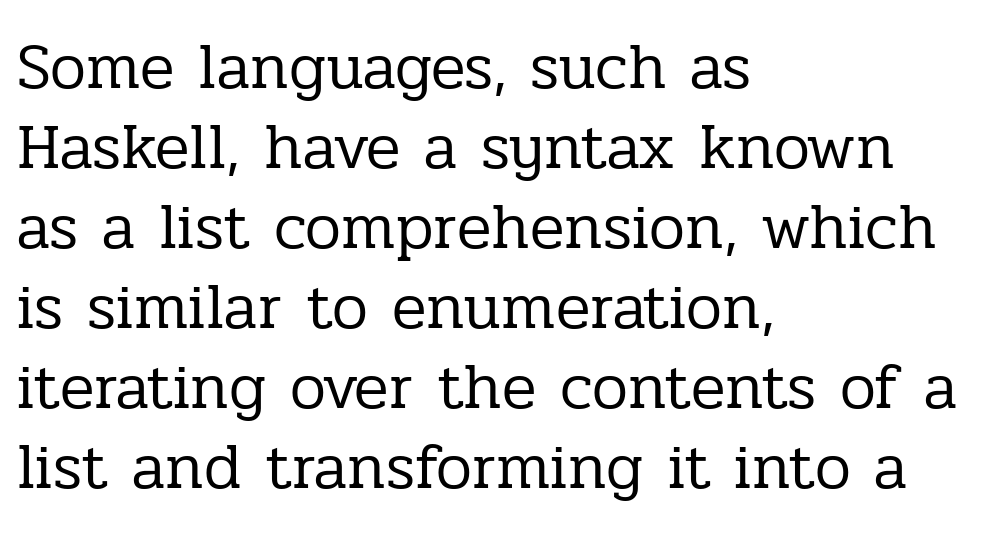
{"serif": "yes", "italic": "no", "bold": "no", "weight": "regular", "width": "normal", "stroke_contrast": "low", "x_height": "medium", "monospaced": "no", "underline": "no", "align": "left", "line_spacing": "normal", "line_spacing_ratio": 1.25, "letter_spacing": "normal", "letter_spacing_em": 0.0, "glyph_px": 64}
